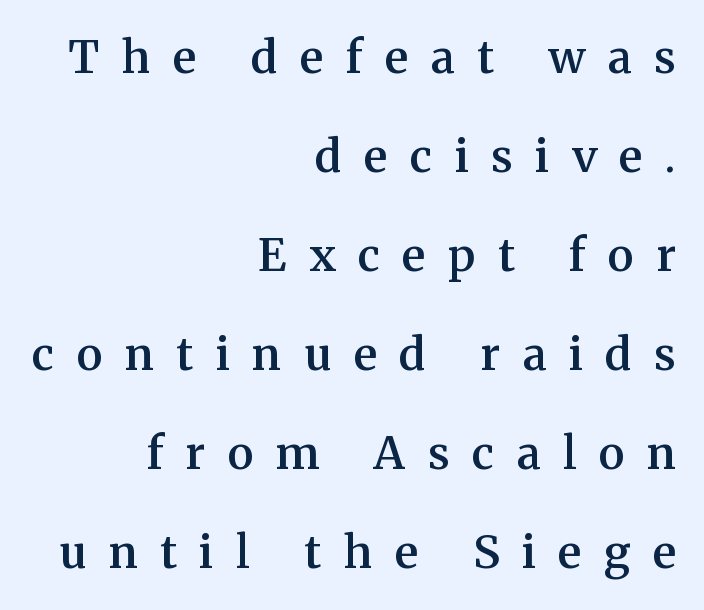
The paragraph shown leans on its right margin. Letter spacing: wide. Rows of type keep a wide berth in the vertical direction. The gap between lines stays unmarked.
